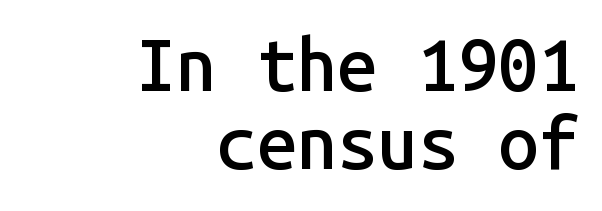
{"serif": "no", "italic": "no", "bold": "semi", "weight": "semibold", "width": "normal", "stroke_contrast": "low", "x_height": "medium", "monospaced": "yes", "underline": "no", "align": "right", "line_spacing": "tight", "line_spacing_ratio": 1.08, "letter_spacing": "normal", "letter_spacing_em": 0.0, "glyph_px": 72}
